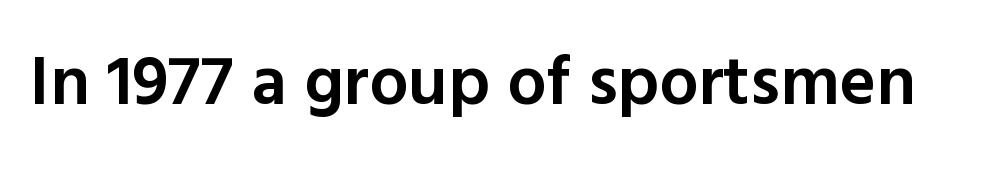
Q: Is the text bold? A: Semi-bold.
Q: Is the text italic (slanted)? A: No, it is upright.
Q: Is the typeface a serif or a sans-serif typeface? A: Sans-serif.
Q: Is the text underlined? A: No.
Q: Is the spacing between letters normal or unusually wide? A: Normal.
Q: Width (condensed, normal, or wide)? A: Normal.
Q: x-height? A: Medium.
Q: Monospaced? A: No.
